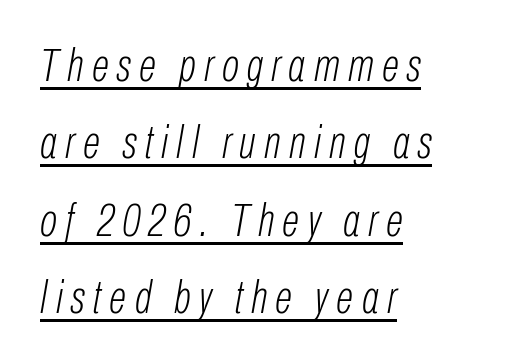
Q: Is the text bold? A: No.
Q: Is the text italic (slanted)? A: Yes, it leans right by about 10 degrees.
Q: Is the text underlined? A: Yes.
Q: How is the paragraph aligned? A: Left-aligned.
Q: Is the spacing between lines tight, normal or loose? A: Normal.
Q: Width (condensed, normal, or wide)? A: Condensed.
Q: Stroke contrast? A: Low.
Q: x-height? A: Medium.
Q: Monospaced? A: No.
